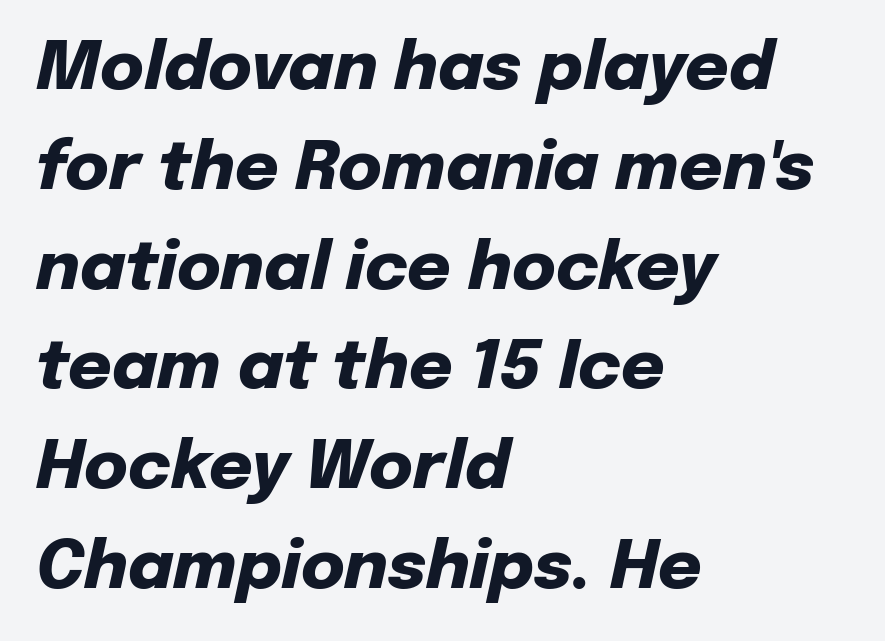
The typography opts for an oblique posture over an upright one. How would I describe the line gaps? Plain and ordinary. Here the designer chose a conventional face with non-uniform glyph widths. The letterforms sit shoulder to shoulder at normal distance.
